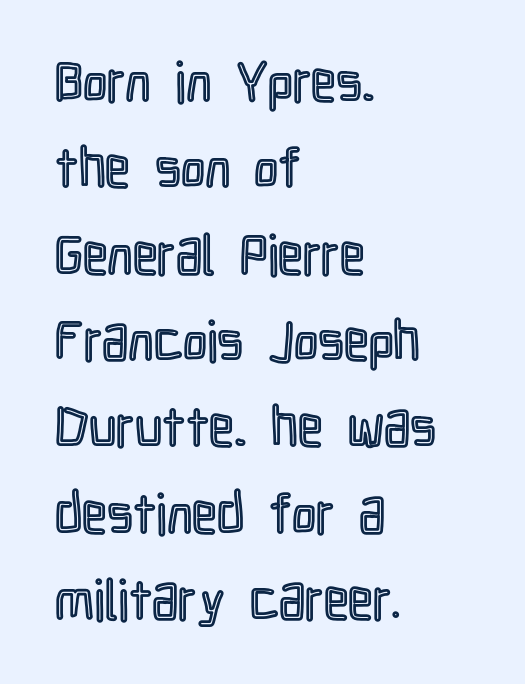
{"italic": "no", "width": "condensed", "x_height": "medium", "monospaced": "no", "underline": "no", "align": "left", "line_spacing": "normal", "line_spacing_ratio": 1.57, "letter_spacing": "normal", "letter_spacing_em": 0.0, "glyph_px": 55}
